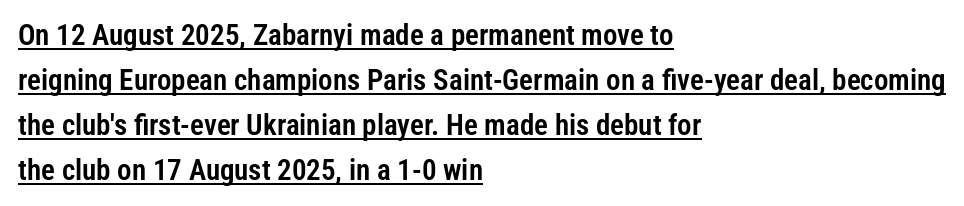
Q: Is the text italic (slanted)? A: No, it is upright.
Q: Is the typeface a serif or a sans-serif typeface? A: Sans-serif.
Q: Is the text underlined? A: Yes.
Q: How is the paragraph aligned? A: Left-aligned.
Q: Is the spacing between letters normal or unusually wide? A: Normal.
Q: Is the spacing between lines tight, normal or loose? A: Normal.
Q: Width (condensed, normal, or wide)? A: Condensed.
Q: Stroke contrast? A: Low.
Q: x-height? A: Medium.
Q: Monospaced? A: No.
